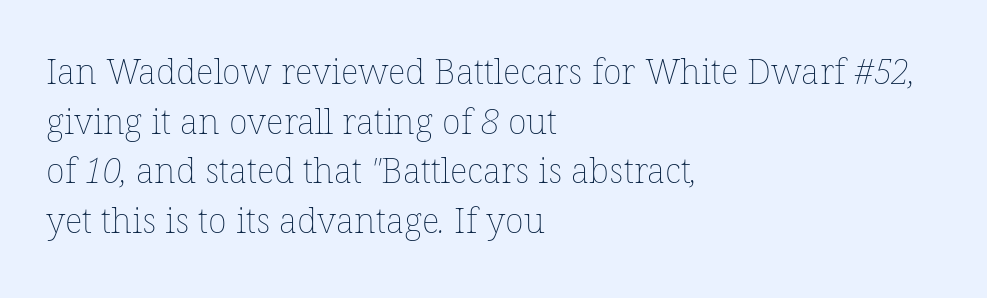
Q: Is the text bold? A: No.
Q: Is the text underlined? A: No.
Q: How is the paragraph aligned? A: Left-aligned.
Q: Is the spacing between letters normal or unusually wide? A: Normal.
Q: Is the spacing between lines tight, normal or loose? A: Normal.
Q: Width (condensed, normal, or wide)? A: Normal.
Q: Stroke contrast? A: Low.
Q: x-height? A: Medium.
Q: Monospaced? A: No.
